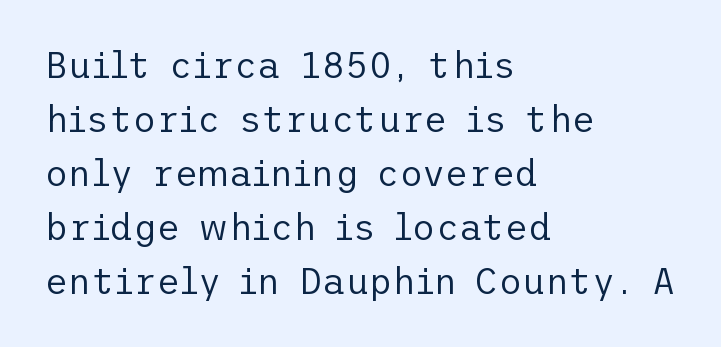
Q: Is the text bold? A: No.
Q: Is the text italic (slanted)? A: No, it is upright.
Q: Is the typeface a serif or a sans-serif typeface? A: Sans-serif.
Q: Is the text underlined? A: No.
Q: How is the paragraph aligned? A: Left-aligned.
Q: Is the spacing between letters normal or unusually wide? A: Normal.
Q: Is the spacing between lines tight, normal or loose? A: Normal.
Q: Width (condensed, normal, or wide)? A: Normal.
Q: Stroke contrast? A: Low.
Q: x-height? A: Medium.
